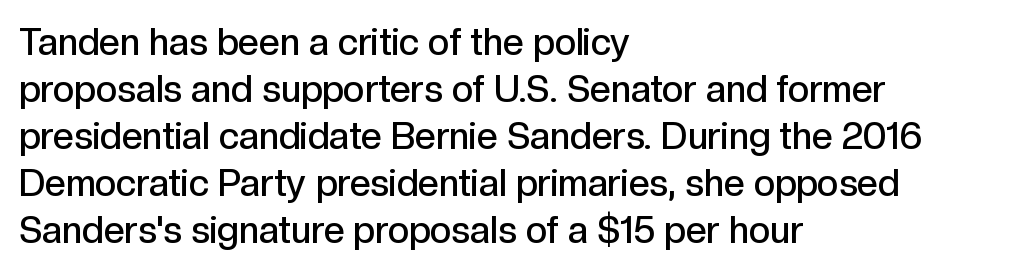
Q: Is the text bold? A: Semi-bold.
Q: Is the text italic (slanted)? A: No, it is upright.
Q: Is the typeface a serif or a sans-serif typeface? A: Sans-serif.
Q: Is the text underlined? A: No.
Q: How is the paragraph aligned? A: Left-aligned.
Q: Is the spacing between letters normal or unusually wide? A: Normal.
Q: Is the spacing between lines tight, normal or loose? A: Normal.
Q: Width (condensed, normal, or wide)? A: Normal.
Q: x-height? A: Medium.
Q: Monospaced? A: No.
